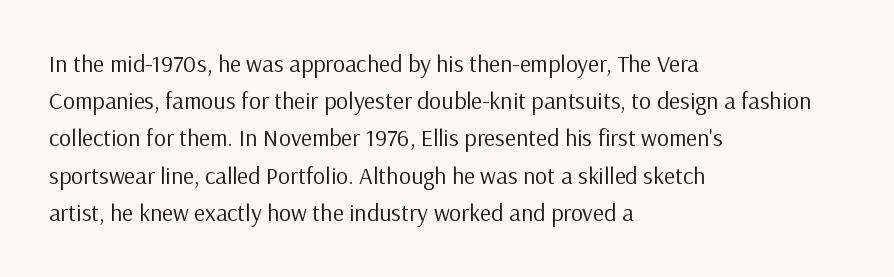
The image shows 24 px text type, upright; set left-aligned, normal line spacing (1.55x), normal letter spacing, not underlined.
